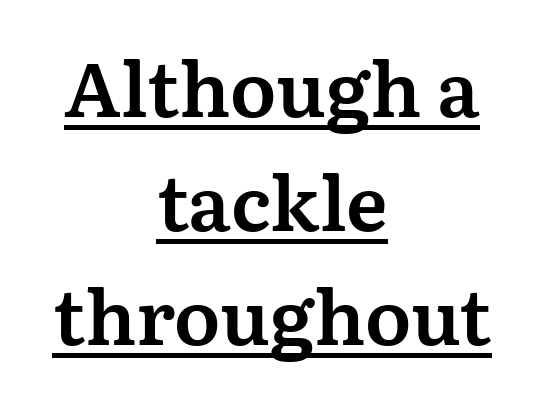
{"serif": "yes", "italic": "no", "width": "normal", "stroke_contrast": "medium", "x_height": "medium", "monospaced": "no", "underline": "yes", "align": "center", "line_spacing": "normal", "line_spacing_ratio": 1.5, "letter_spacing": "normal", "letter_spacing_em": 0.0, "glyph_px": 76}
